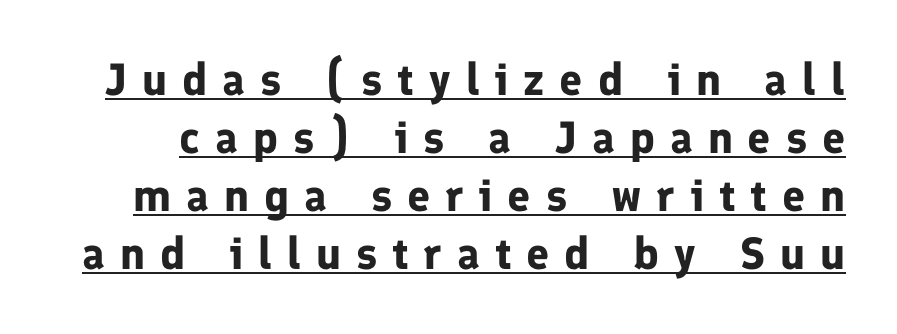
In terms of letterspacing, this is a distinctly airy, spread setting. Whoever set this chose a conventional vertical rhythm. Underline: present. Summary of weight: heavy, a full bold.
